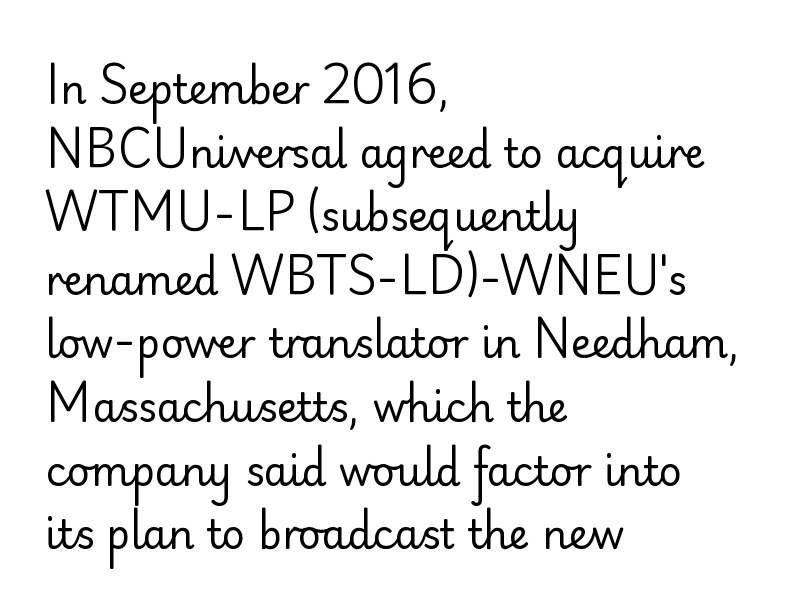
Q: Is the text bold? A: No.
Q: Is the text italic (slanted)? A: No, it is upright.
Q: Is the typeface a serif or a sans-serif typeface? A: Sans-serif.
Q: Is the text underlined? A: No.
Q: How is the paragraph aligned? A: Left-aligned.
Q: Is the spacing between letters normal or unusually wide? A: Normal.
Q: Is the spacing between lines tight, normal or loose? A: Normal.
Q: Width (condensed, normal, or wide)? A: Normal.
Q: Stroke contrast? A: Low.
Q: x-height? A: Small.
Q: Monospaced? A: No.
